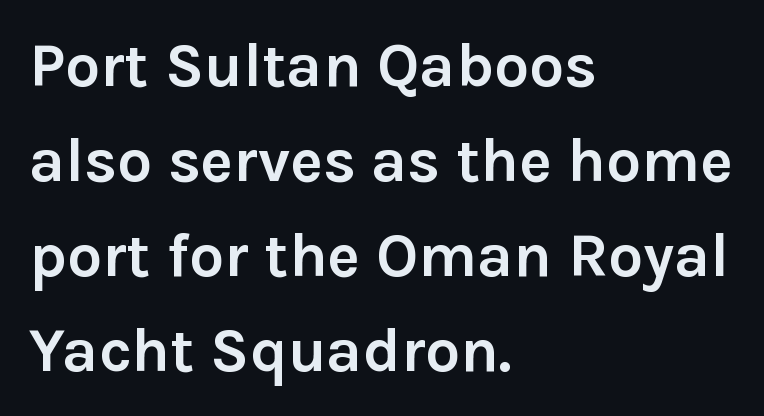
{"serif": "no", "italic": "no", "bold": "yes", "weight": "semibold", "width": "normal", "stroke_contrast": "low", "x_height": "medium", "monospaced": "no", "underline": "no", "align": "left", "line_spacing": "normal", "line_spacing_ratio": 1.53, "letter_spacing": "normal", "letter_spacing_em": 0.0, "glyph_px": 62}
